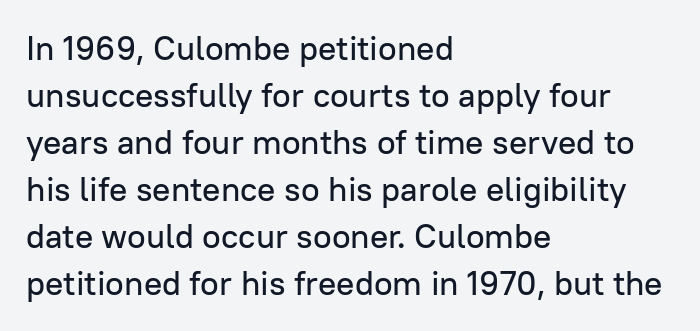
Q: Is the text italic (slanted)? A: No, it is upright.
Q: Is the typeface a serif or a sans-serif typeface? A: Sans-serif.
Q: Is the text underlined? A: No.
Q: How is the paragraph aligned? A: Left-aligned.
Q: Is the spacing between letters normal or unusually wide? A: Normal.
Q: Is the spacing between lines tight, normal or loose? A: Normal.
Q: Width (condensed, normal, or wide)? A: Normal.
Q: Stroke contrast? A: Low.
Q: x-height? A: Medium.
Q: Monospaced? A: No.
